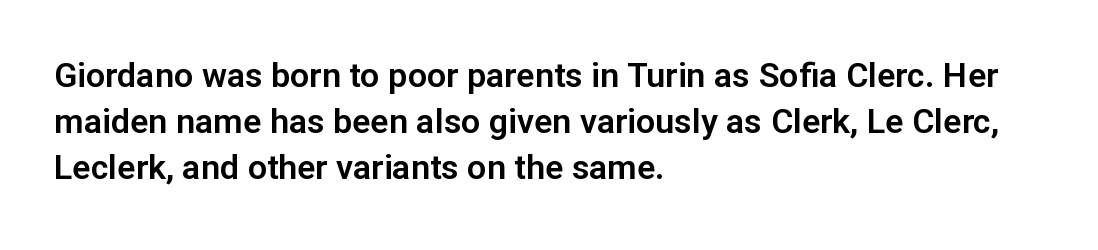
The image shows 34 px sans-serif type, upright; set left-aligned, normal line spacing (1.35x), normal letter spacing, not underlined; low stroke contrast and a medium x-height.
